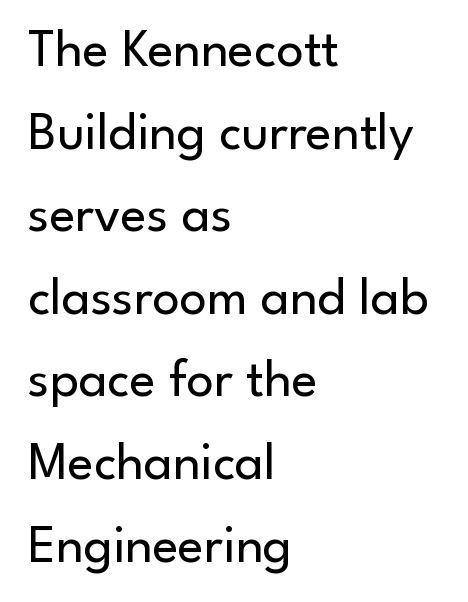
The image shows 54 px regular-weight sans-serif type, upright; set left-aligned, normal line spacing (1.53x), normal letter spacing, not underlined; low stroke contrast and a small x-height.
